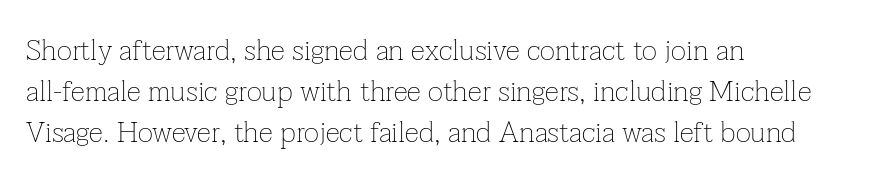
Q: Is the text bold? A: No.
Q: Is the text italic (slanted)? A: No, it is upright.
Q: Is the typeface a serif or a sans-serif typeface? A: Serif.
Q: Is the text underlined? A: No.
Q: How is the paragraph aligned? A: Left-aligned.
Q: Is the spacing between letters normal or unusually wide? A: Normal.
Q: Is the spacing between lines tight, normal or loose? A: Normal.
Q: Width (condensed, normal, or wide)? A: Normal.
Q: Stroke contrast? A: Low.
Q: x-height? A: Medium.
Q: Monospaced? A: No.
